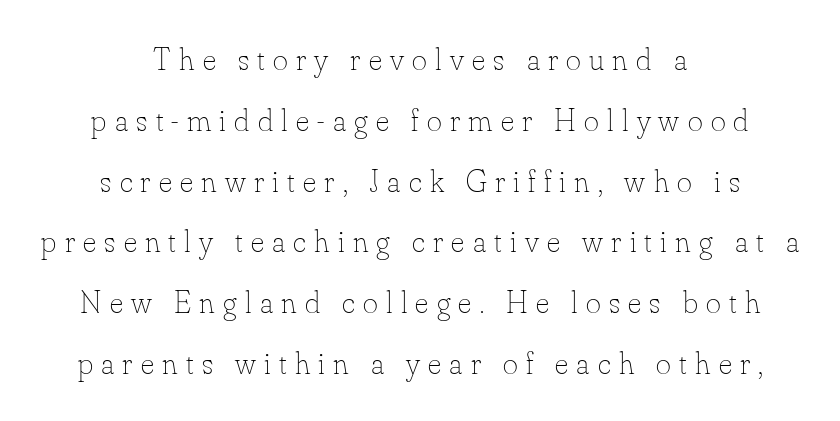
The image shows 32 px thin type, upright; set centered, loose line spacing (1.9x), unusually wide letter spacing (+0.26 em), not underlined; low stroke contrast and a small x-height.
